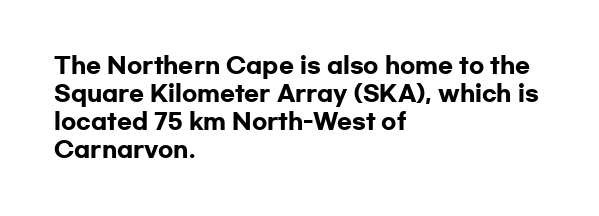
{"italic": "no", "bold": "yes", "underline": "no", "align": "left", "line_spacing": "normal", "line_spacing_ratio": 1.28, "letter_spacing": "normal", "letter_spacing_em": 0.0, "glyph_px": 22}
